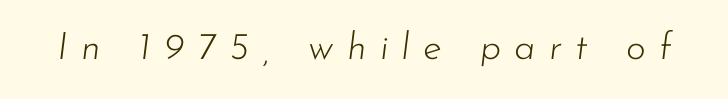
{"italic": "yes", "lean": "right", "slant_degrees": 7, "bold": "no", "weight": "light", "width": "normal", "stroke_contrast": "low", "x_height": "small", "monospaced": "no", "underline": "no", "letter_spacing": "wide", "letter_spacing_em": 0.35, "glyph_px": 38}
